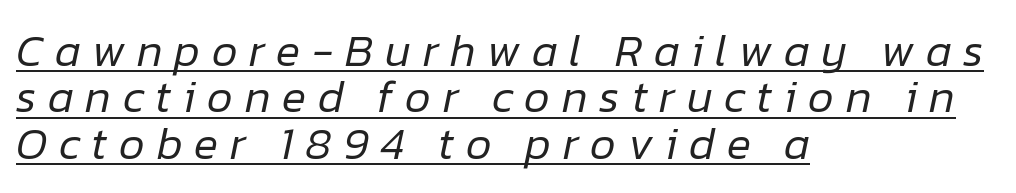
Stems and bowls with no extra thickness — not bold. Notice how a bar underscores the lettering throughout. Caption: multi-line text, flush left, ragged right. Is there much room between lines? No — they nearly touch.
